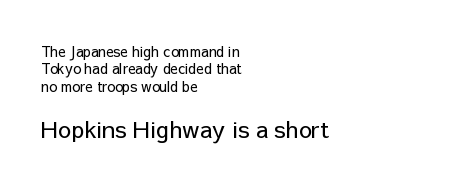
These lines keep a tight, regular rhythm from letter to letter. The specimen reads as upright at a glance. The rendering enlarges the type as you move from the upper chunk to the lower. Weight class: somewhere from thin through regular.
